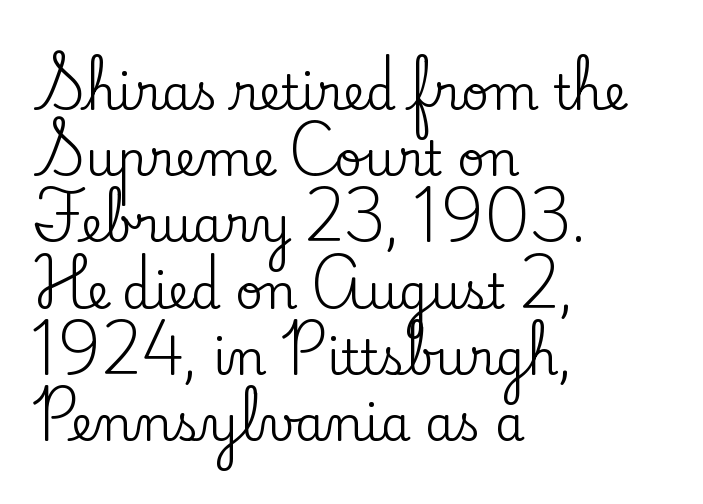
Q: Is the text italic (slanted)? A: No, it is upright.
Q: Is the typeface a serif or a sans-serif typeface? A: Serif.
Q: Is the text underlined? A: No.
Q: How is the paragraph aligned? A: Left-aligned.
Q: Is the spacing between letters normal or unusually wide? A: Normal.
Q: Is the spacing between lines tight, normal or loose? A: Normal.
Q: Width (condensed, normal, or wide)? A: Normal.
Q: Stroke contrast? A: Low.
Q: x-height? A: Small.
Q: Monospaced? A: No.
